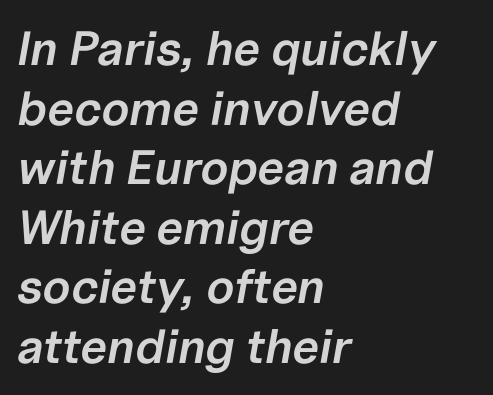
{"italic": "yes", "lean": "right", "slant_degrees": 10, "bold": "semi", "weight": "semibold", "width": "normal", "stroke_contrast": "low", "x_height": "medium", "monospaced": "no", "underline": "no", "align": "left", "line_spacing_ratio": 1.24, "letter_spacing": "normal", "letter_spacing_em": 0.0, "glyph_px": 48}
